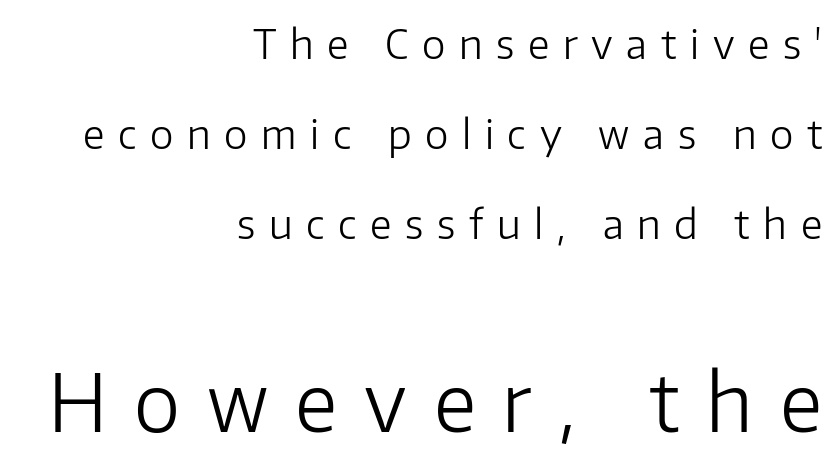
Q: Is the text bold? A: No.
Q: Is the text italic (slanted)? A: No, it is upright.
Q: Is the typeface a serif or a sans-serif typeface? A: Sans-serif.
Q: Is the text underlined? A: No.
Q: How is the paragraph aligned? A: Right-aligned.
Q: Is the spacing between letters normal or unusually wide? A: Unusually wide.
Q: Is the spacing between lines tight, normal or loose? A: Loose.
Q: Which block of text is set in a larger size, the first (top) or the second (bottom)? A: The second (bottom) one.
Q: Width (condensed, normal, or wide)? A: Normal.
Q: Stroke contrast? A: Low.
Q: x-height? A: Medium.
Q: Monospaced? A: No.
